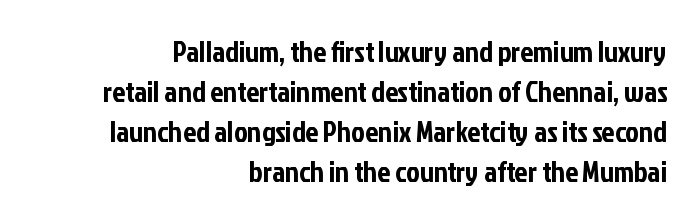
{"serif": "no", "italic": "no", "width": "condensed", "stroke_contrast": "low", "x_height": "medium", "monospaced": "no", "underline": "no", "align": "right", "line_spacing": "normal", "line_spacing_ratio": 1.38, "letter_spacing": "normal", "letter_spacing_em": 0.0, "glyph_px": 29}
